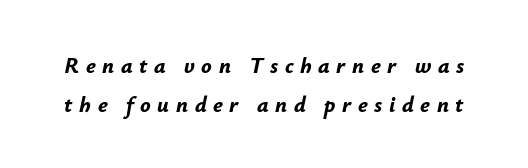
Q: Is the text bold? A: Yes.
Q: Is the text italic (slanted)? A: Yes, it leans right by about 12 degrees.
Q: Is the text underlined? A: No.
Q: Is the spacing between letters normal or unusually wide? A: Unusually wide.
